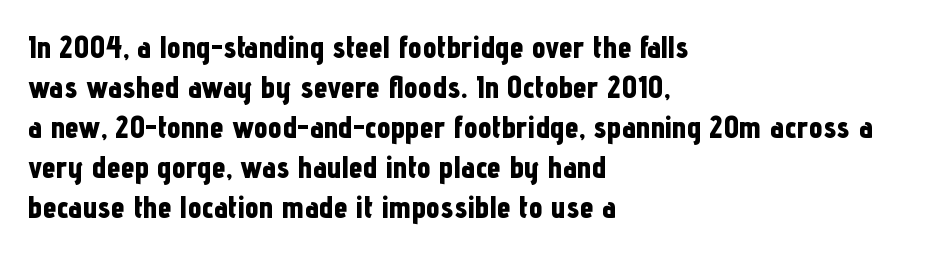
Q: Is the text bold? A: Yes.
Q: Is the text italic (slanted)? A: No, it is upright.
Q: Is the typeface a serif or a sans-serif typeface? A: Sans-serif.
Q: Is the text underlined? A: No.
Q: How is the paragraph aligned? A: Left-aligned.
Q: Is the spacing between letters normal or unusually wide? A: Normal.
Q: Is the spacing between lines tight, normal or loose? A: Normal.
Q: Width (condensed, normal, or wide)? A: Condensed.
Q: Stroke contrast? A: Low.
Q: x-height? A: Medium.
Q: Monospaced? A: No.
